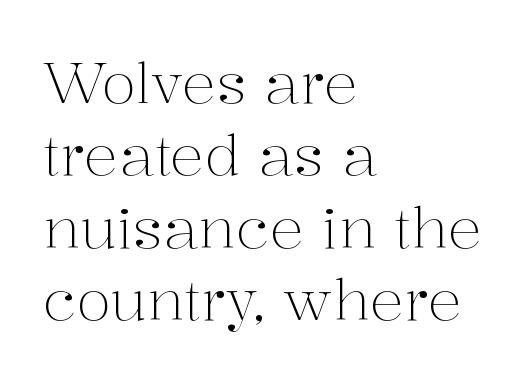
A classic flush-left, rag-right setting is used for this passage. The letters advance in unequal steps, a hallmark of proportional type. Counters stay open thanks to moderate or lighter strokes. The rows are spaced the way most documents space them. Glyph-to-glyph distance matches everyday printed text. The space directly below the letters is spotless.
